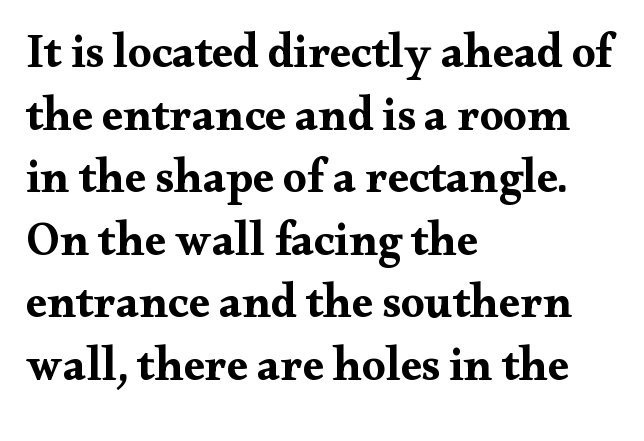
{"serif": "yes", "italic": "no", "bold": "yes", "weight": "bold", "width": "wide", "stroke_contrast": "medium", "x_height": "small", "monospaced": "no", "underline": "no", "align": "left", "line_spacing": "normal", "line_spacing_ratio": 1.33, "letter_spacing": "normal", "letter_spacing_em": 0.0, "glyph_px": 47}
